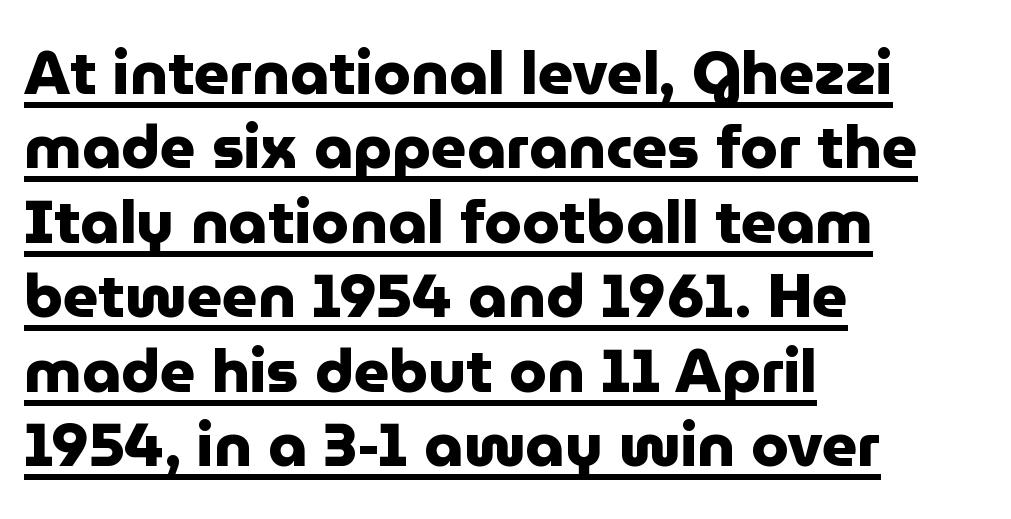
Q: Is the text bold? A: Yes.
Q: Is the text italic (slanted)? A: No, it is upright.
Q: Is the typeface a serif or a sans-serif typeface? A: Sans-serif.
Q: Is the text underlined? A: Yes.
Q: How is the paragraph aligned? A: Left-aligned.
Q: Is the spacing between letters normal or unusually wide? A: Normal.
Q: Width (condensed, normal, or wide)? A: Normal.
Q: Stroke contrast? A: Low.
Q: x-height? A: Medium.
Q: Monospaced? A: No.
